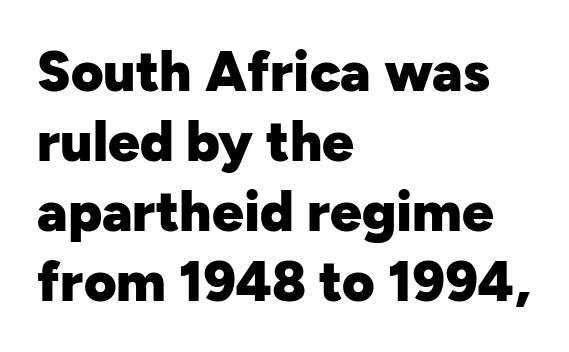
{"serif": "no", "italic": "no", "bold": "yes", "weight": "heavy", "width": "normal", "stroke_contrast": "low", "x_height": "medium", "monospaced": "no", "underline": "no", "align": "left", "line_spacing": "normal", "line_spacing_ratio": 1.25, "letter_spacing": "normal", "letter_spacing_em": 0.0, "glyph_px": 56}
